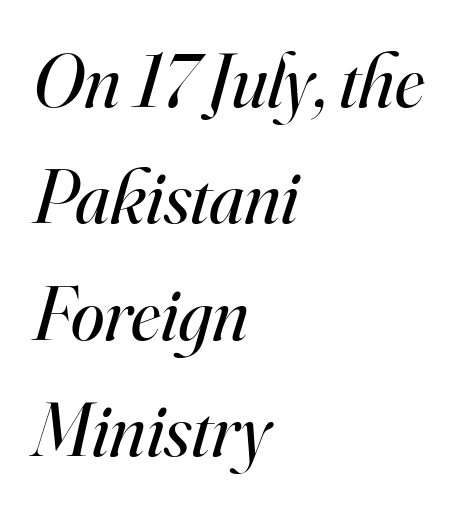
The image shows 76 px regular-weight serif type, italic (leaning right); set left-aligned, normal line spacing (1.53x), normal letter spacing, not underlined; high stroke contrast and a small x-height.
